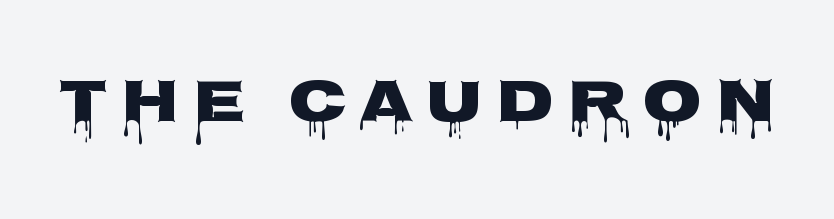
Q: Is the text bold? A: Yes.
Q: Is the text italic (slanted)? A: No, it is upright.
Q: Is the typeface a serif or a sans-serif typeface? A: Sans-serif.
Q: Is the text underlined? A: No.
Q: Is the spacing between letters normal or unusually wide? A: Unusually wide.
Q: Width (condensed, normal, or wide)? A: Wide.
Q: Stroke contrast? A: Low.
Q: x-height? A: Large.
Q: Monospaced? A: No.
